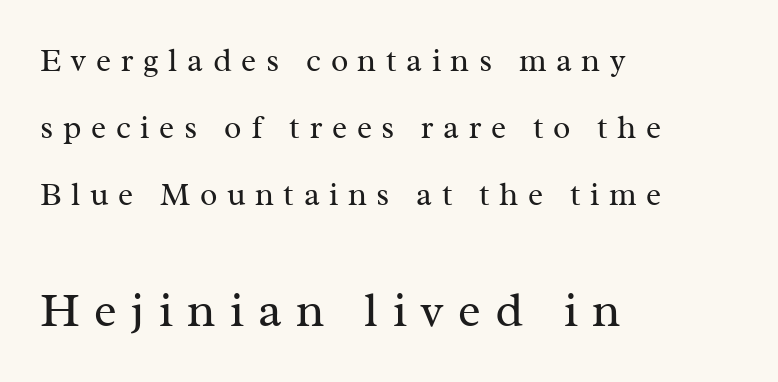
Compare the two chunks: the lower has the greater cap height. Check under the words: just untouched page. Observe the wide spacing: letters keep a clear distance from each other. Letterform terminals end in serifs throughout the passage.
